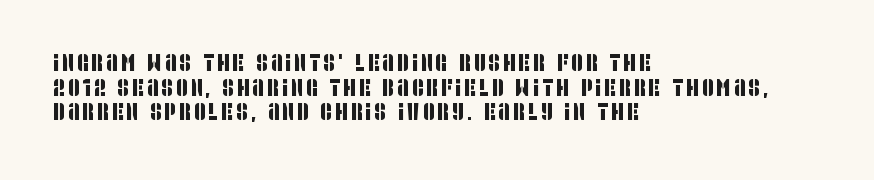
{"underline": "no", "align": "left", "line_spacing": "tight", "line_spacing_ratio": 1.03, "glyph_px": 24}
